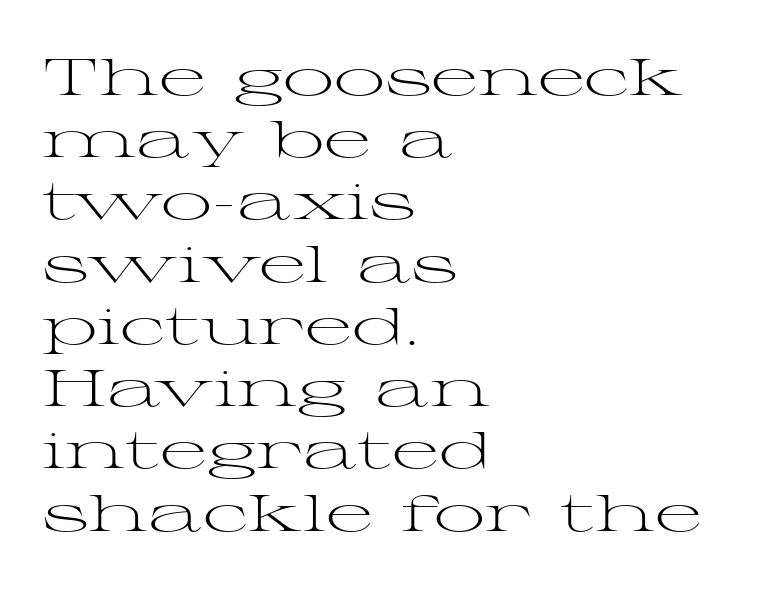
Think of a printed novel: that variable character pitch is what you see here. Look at the bottom of the vertical strokes: they flare into serifs here. Caption: face not bold, strokes unweighted. Every character sits straight up, as roman type does. The strip under each line holds only bare page. Where is the straight margin? On the left.
